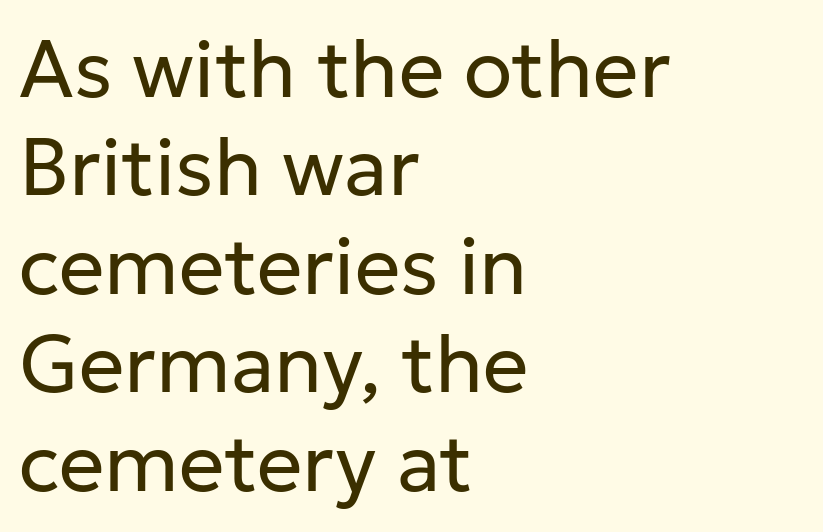
{"serif": "no", "italic": "no", "bold": "no", "weight": "regular", "width": "normal", "stroke_contrast": "low", "x_height": "medium", "monospaced": "no", "underline": "no", "align": "left", "line_spacing_ratio": 1.23, "letter_spacing": "normal", "letter_spacing_em": 0.0, "glyph_px": 80}
